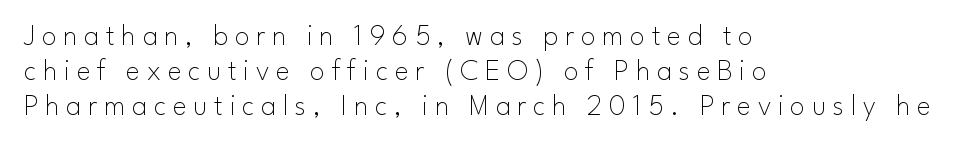
Q: Is the text bold? A: No.
Q: Is the text italic (slanted)? A: No, it is upright.
Q: Is the typeface a serif or a sans-serif typeface? A: Sans-serif.
Q: Is the text underlined? A: No.
Q: How is the paragraph aligned? A: Left-aligned.
Q: Is the spacing between letters normal or unusually wide? A: Unusually wide.
Q: Width (condensed, normal, or wide)? A: Normal.
Q: Stroke contrast? A: Low.
Q: x-height? A: Small.
Q: Monospaced? A: No.
